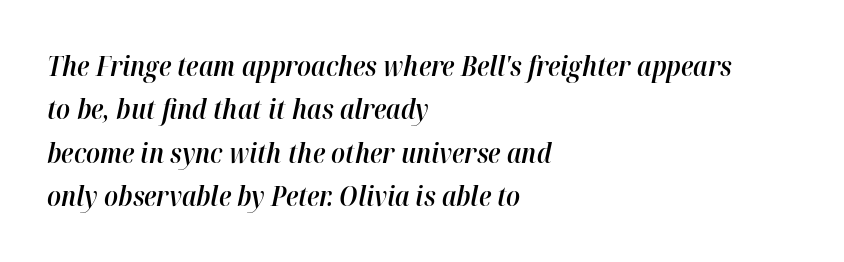
{"italic": "yes", "lean": "right", "slant_degrees": 12, "bold": "semi", "underline": "no", "align": "left", "line_spacing": "normal", "line_spacing_ratio": 1.61, "letter_spacing": "normal", "letter_spacing_em": 0.0, "glyph_px": 27}
